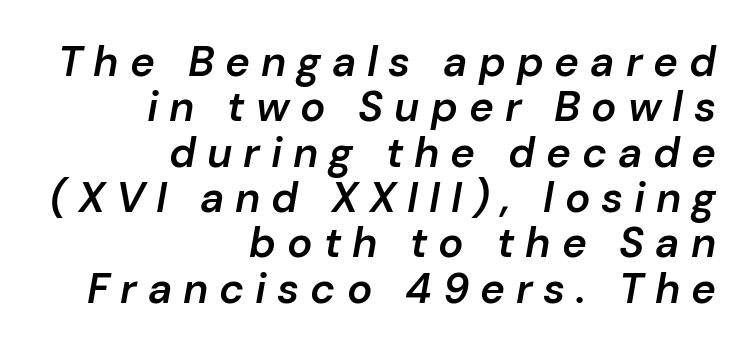
The letterforms stand isolated, each surrounded by extra space. You could barely slide anything between these rows. Note the varied advance widths — an 'i' is clearly narrower than an 'm'. Slanted lettering throughout. Quick note: underline off.
